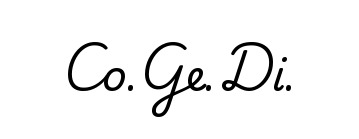
The image shows 43 px serif type; set normal letter spacing, not underlined; low stroke contrast and a small x-height.
